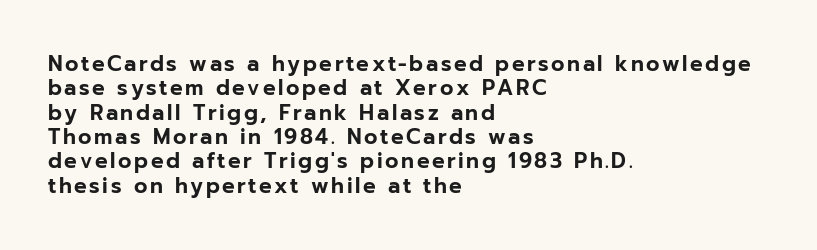
Casual observation: everything's shoved over to the left. Italic? Not at all — the glyphs are vertical. Just letters on the line, the space beneath them empty.
